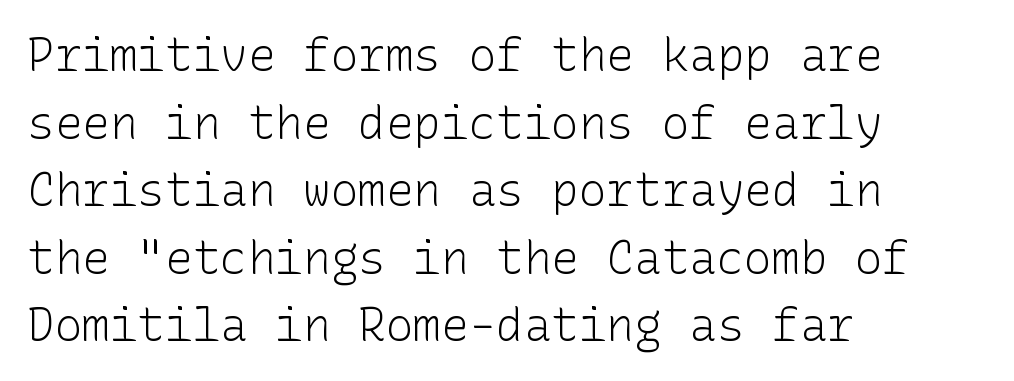
{"serif": "no", "italic": "no", "bold": "no", "weight": "light", "width": "normal", "stroke_contrast": "low", "x_height": "medium", "underline": "no", "align": "left", "line_spacing": "normal", "line_spacing_ratio": 1.47, "letter_spacing": "normal", "letter_spacing_em": 0.0, "glyph_px": 46}
